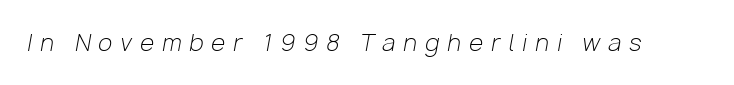
The image shows 23 px text type, italic (leaning right); set unusually wide letter spacing (+0.35 em), not underlined.
